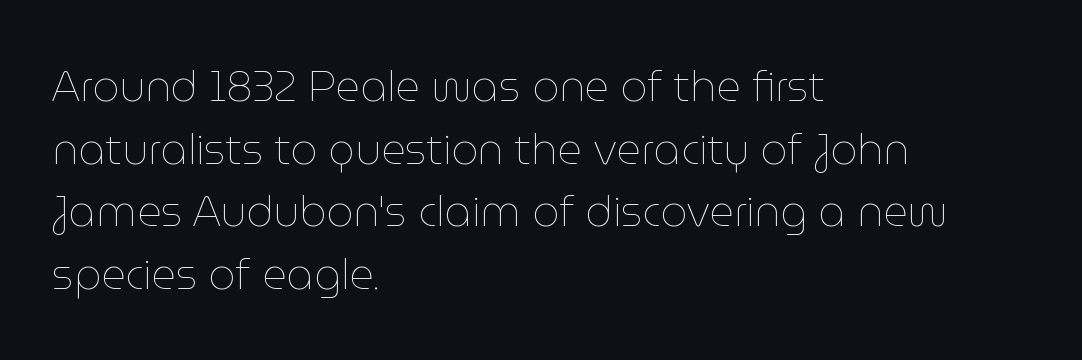
This sample has the flowing, uneven cadence of proportional lettering. One-word summary of the alignment: left. The letters sit at their default tracking, neither squeezed nor spread. This is the regular roman posture of the typeface.
